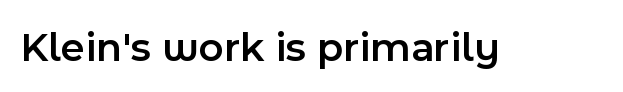
{"serif": "no", "italic": "no", "bold": "semi", "weight": "semibold", "width": "normal", "x_height": "medium", "monospaced": "no", "underline": "no", "letter_spacing": "normal", "letter_spacing_em": 0.0, "glyph_px": 42}
